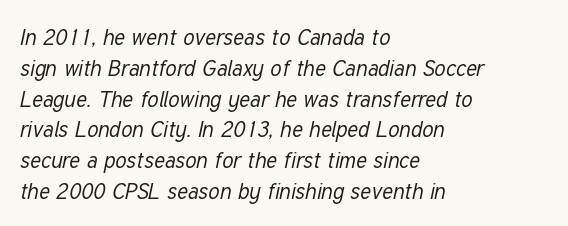
Visually the block forms a straight wall on the left and a jagged coastline on the right. This sample keeps an unexceptional amount of space between lines. Notice how the stems are inclined rather than vertical — that's the hallmark of italics. Underline: absent. No letter is thick-stroked: the sample isn't bold. Here the glyphs are tracked normally, forming tight word shapes.
